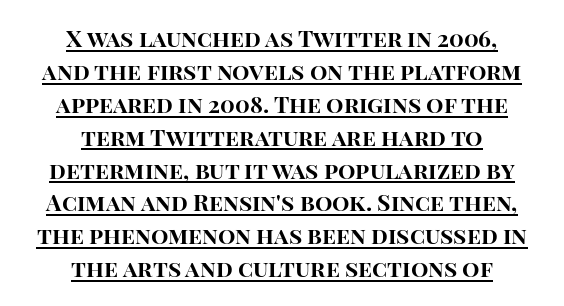
Q: Is the text bold? A: Yes.
Q: Is the text italic (slanted)? A: No, it is upright.
Q: Is the text underlined? A: Yes.
Q: How is the paragraph aligned? A: Centered.
Q: Is the spacing between letters normal or unusually wide? A: Normal.
Q: Is the spacing between lines tight, normal or loose? A: Normal.
